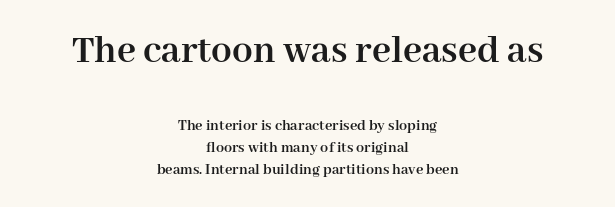
The letterforms sit shoulder to shoulder at normal distance. The upper block of text is set noticeably larger than the block beneath it. Letters rest on an invisible, unmarked baseline. Each letter keeps its own natural width here, so spacing adapts to shape. Interline gaps are of average width in this sample. Quick note: not italic, upright.
